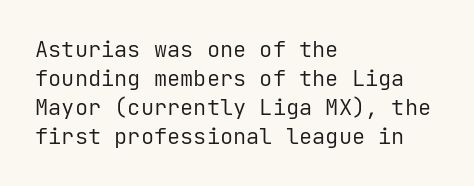
Q: Is the text bold? A: No.
Q: Is the text italic (slanted)? A: No, it is upright.
Q: Is the text underlined? A: No.
Q: How is the paragraph aligned? A: Left-aligned.
Q: Is the spacing between letters normal or unusually wide? A: Normal.
Q: Is the spacing between lines tight, normal or loose? A: Normal.
